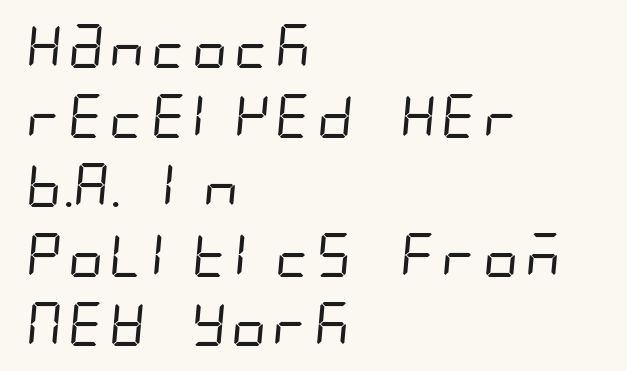
Q: Is the text bold? A: No.
Q: Is the typeface a serif or a sans-serif typeface? A: Sans-serif.
Q: Is the text underlined? A: No.
Q: How is the paragraph aligned? A: Left-aligned.
Q: Is the spacing between letters normal or unusually wide? A: Normal.
Q: Is the spacing between lines tight, normal or loose? A: Normal.
Q: Width (condensed, normal, or wide)? A: Condensed.
Q: Stroke contrast? A: Low.
Q: x-height? A: Large.
